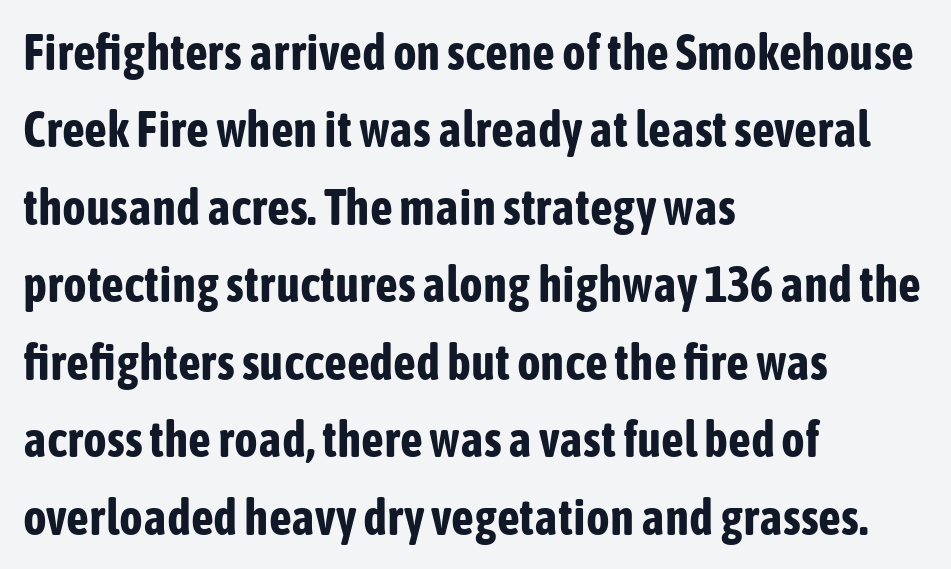
The image shows 50 px bold, condensed sans-serif type, upright; set left-aligned, normal line spacing (1.55x), normal letter spacing, not underlined; low stroke contrast and a medium x-height.
